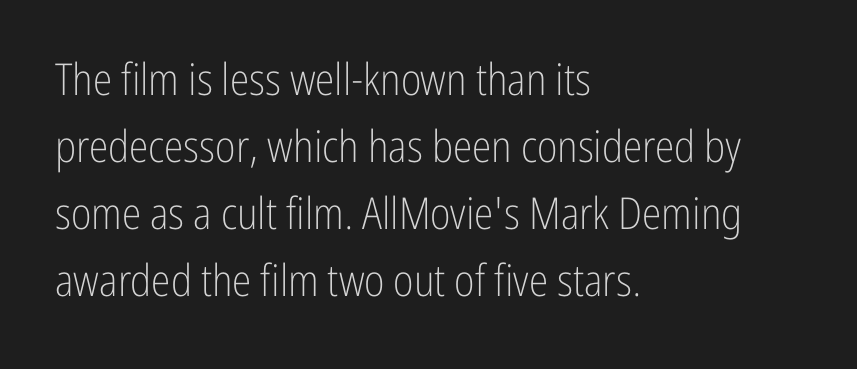
{"serif": "no", "italic": "no", "bold": "no", "weight": "light", "width": "condensed", "stroke_contrast": "low", "x_height": "medium", "monospaced": "no", "underline": "no", "align": "left", "line_spacing": "normal", "line_spacing_ratio": 1.52, "letter_spacing": "normal", "letter_spacing_em": 0.0, "glyph_px": 44}
